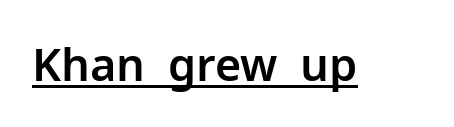
{"serif": "no", "italic": "no", "width": "normal", "stroke_contrast": "low", "x_height": "medium", "monospaced": "no", "underline": "yes", "letter_spacing": "normal", "letter_spacing_em": 0.0, "glyph_px": 45}
